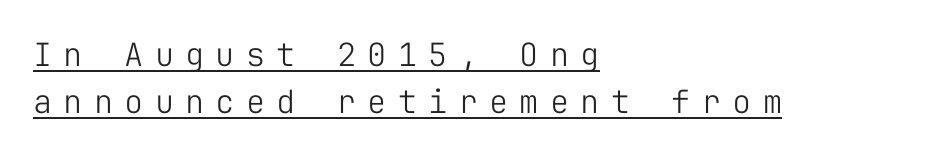
{"serif": "no", "italic": "no", "bold": "no", "weight": "light", "width": "normal", "stroke_contrast": "low", "x_height": "medium", "monospaced": "yes", "underline": "yes", "align": "left", "line_spacing": "normal", "line_spacing_ratio": 1.47, "letter_spacing": "wide", "letter_spacing_em": 0.35, "glyph_px": 32}
